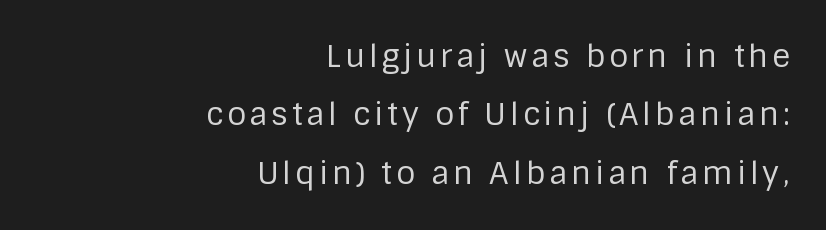
{"serif": "no", "italic": "no", "bold": "no", "weight": "regular", "width": "normal", "stroke_contrast": "low", "x_height": "large", "monospaced": "no", "underline": "no", "align": "right", "line_spacing_ratio": 1.88, "glyph_px": 31}
